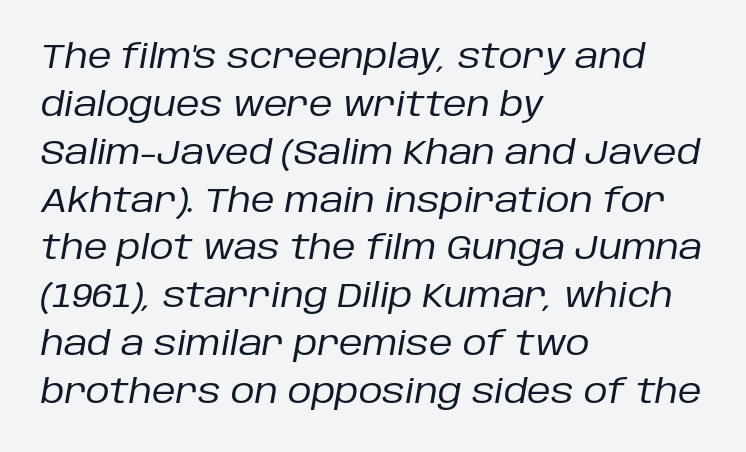
{"italic": "yes", "lean": "right", "slant_degrees": 10, "bold": "no", "weight": "regular", "width": "normal", "stroke_contrast": "low", "x_height": "large", "monospaced": "no", "underline": "no", "align": "left", "line_spacing": "normal", "line_spacing_ratio": 1.45, "letter_spacing": "normal", "letter_spacing_em": 0.0, "glyph_px": 33}
